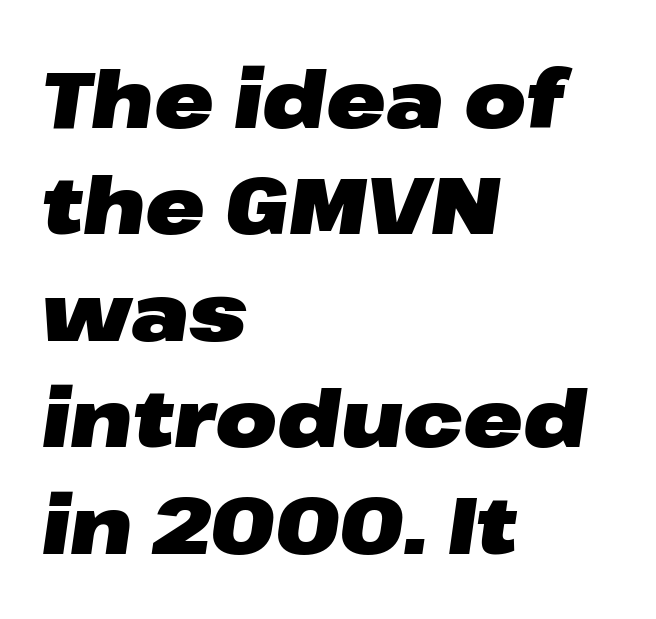
These lines were composed using italics. The rendering uses natural spacing where letterforms have individual widths. The text block is weighted toward the left margin, trailing off unevenly rightward. In terms of weight, the rendering is a true, heavy bold. Rows of type keep a routine distance in the vertical direction. The letters sit at their default tracking, neither squeezed nor spread.
